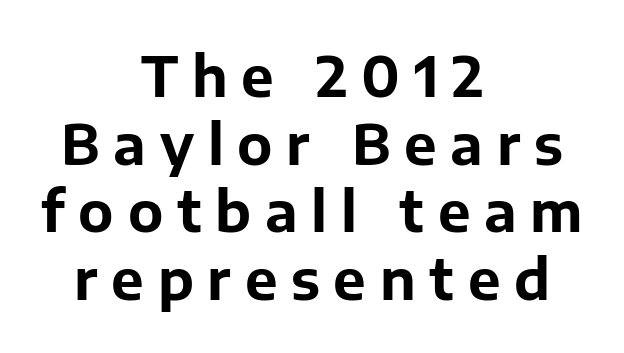
Anything drawn beneath the words? Only blank space. Notice how thick the strokes are: this is what a full bold looks like. Line starts and ends both wander, symmetrically. This rendering widens character spacing well past its baseline value. The rendering uses natural spacing where letterforms have individual widths.
